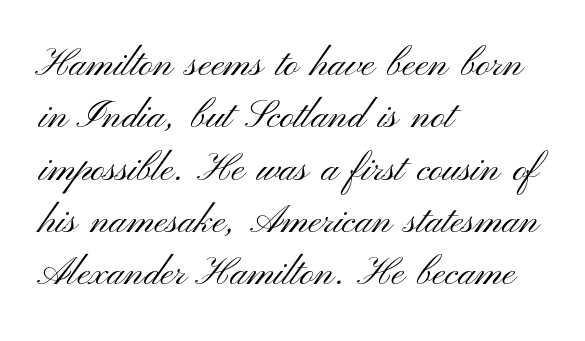
The ragged edge is on the right, which tells us the setting is flush left. A normal amount of white space separates one row of letters from the next. Here the designer chose a conventional face with non-uniform glyph widths. Nope, no serifs anywhere on these letters. Weight: regular or lighter.
